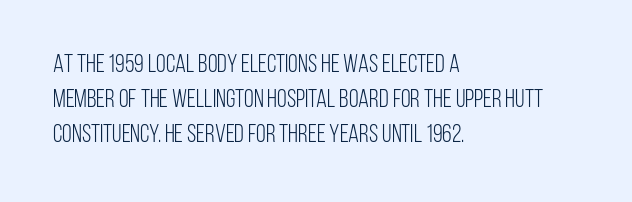
Q: Is the text bold? A: No.
Q: Is the text italic (slanted)? A: No, it is upright.
Q: Is the text underlined? A: No.
Q: How is the paragraph aligned? A: Left-aligned.
Q: Is the spacing between letters normal or unusually wide? A: Normal.
Q: Is the spacing between lines tight, normal or loose? A: Normal.
